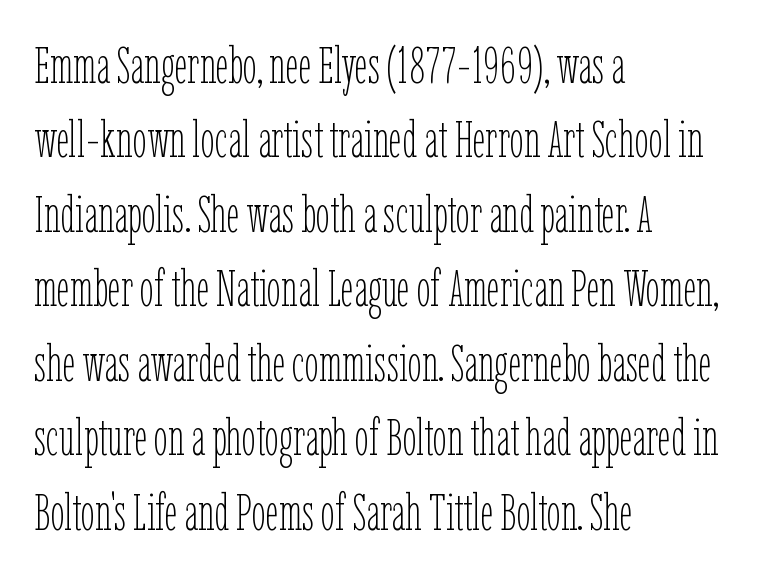
The image shows 51 px thin, condensed type, upright; set left-aligned, normal line spacing (1.46x), normal letter spacing, not underlined; low stroke contrast and a medium x-height.
